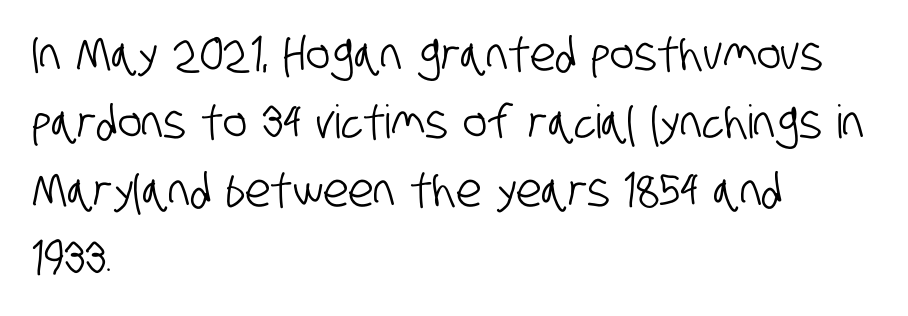
Q: Is the typeface a serif or a sans-serif typeface? A: Sans-serif.
Q: Is the text underlined? A: No.
Q: How is the paragraph aligned? A: Left-aligned.
Q: Is the spacing between letters normal or unusually wide? A: Normal.
Q: Is the spacing between lines tight, normal or loose? A: Normal.
Q: Width (condensed, normal, or wide)? A: Condensed.
Q: Stroke contrast? A: Low.
Q: x-height? A: Large.
Q: Monospaced? A: No.
